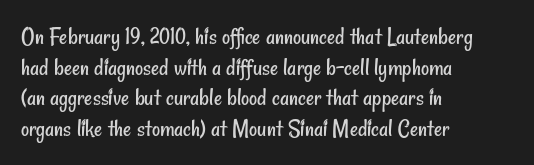
{"bold": "no", "underline": "no", "align": "left", "line_spacing_ratio": 1.23, "letter_spacing": "normal", "letter_spacing_em": 0.0, "glyph_px": 25}
